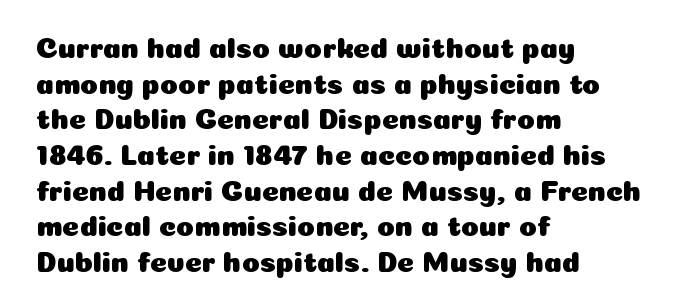
Q: Is the text italic (slanted)? A: No, it is upright.
Q: Is the typeface a serif or a sans-serif typeface? A: Sans-serif.
Q: Is the text underlined? A: No.
Q: How is the paragraph aligned? A: Left-aligned.
Q: Is the spacing between letters normal or unusually wide? A: Normal.
Q: Width (condensed, normal, or wide)? A: Normal.
Q: Stroke contrast? A: Low.
Q: x-height? A: Medium.
Q: Monospaced? A: No.
